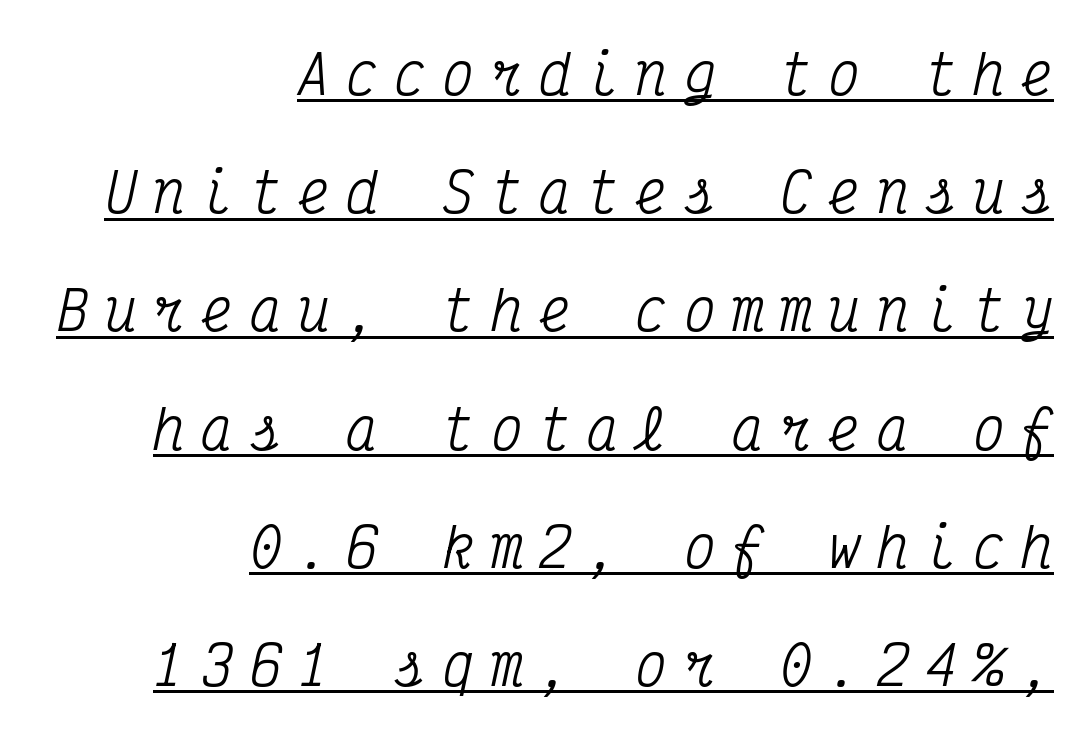
{"serif": "yes", "italic": "yes", "lean": "right", "slant_degrees": 12, "width": "condensed", "stroke_contrast": "medium", "x_height": "medium", "monospaced": "yes", "underline": "yes", "align": "right", "line_spacing": "loose", "line_spacing_ratio": 2.23, "letter_spacing": "wide", "letter_spacing_em": 0.31, "glyph_px": 53}
